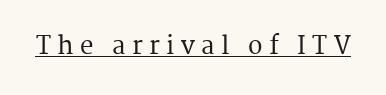
The image shows 24 px text type, upright; set unusually wide letter spacing (+0.27 em), underlined.
